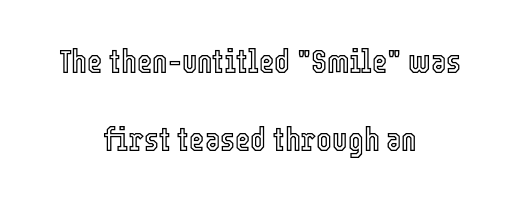
Q: Is the text italic (slanted)? A: No, it is upright.
Q: Is the text underlined? A: No.
Q: How is the paragraph aligned? A: Centered.
Q: Is the spacing between letters normal or unusually wide? A: Normal.
Q: Is the spacing between lines tight, normal or loose? A: Loose.
Q: Width (condensed, normal, or wide)? A: Condensed.
Q: x-height? A: Medium.
Q: Monospaced? A: No.
